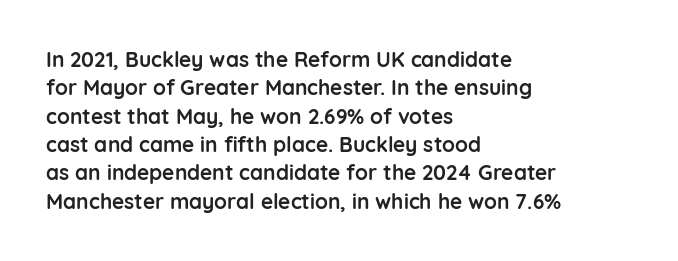
The image shows 21 px bold type, upright; set left-aligned, normal line spacing (1.35x), normal letter spacing, not underlined.
